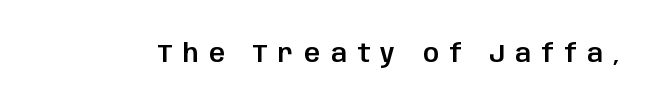
Q: Is the text italic (slanted)? A: No, it is upright.
Q: Is the text underlined? A: No.
Q: Is the spacing between letters normal or unusually wide? A: Unusually wide.
